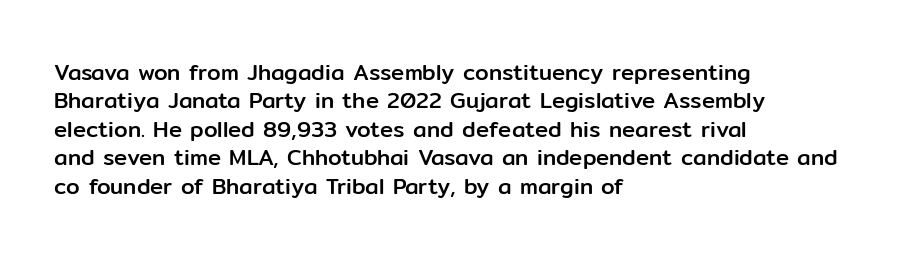
The image shows 22 px text type, upright; set left-aligned, normal line spacing (1.29x), normal letter spacing, not underlined.
